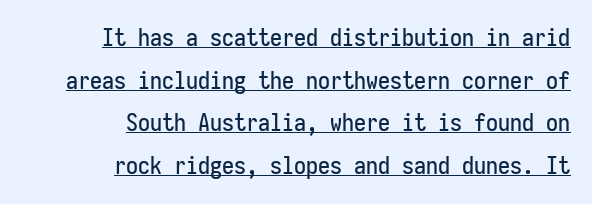
Q: Is the text italic (slanted)? A: No, it is upright.
Q: Is the text underlined? A: Yes.
Q: How is the paragraph aligned? A: Right-aligned.
Q: Is the spacing between letters normal or unusually wide? A: Normal.
